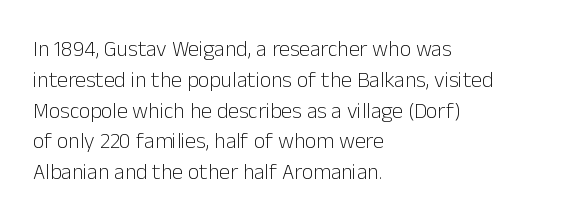
Summary of vertical rhythm: regular, with standard interline spacing. Short note: letters normally spaced. The font's upright variant was chosen for this text. Casual observation: everything's shoved over to the left.
